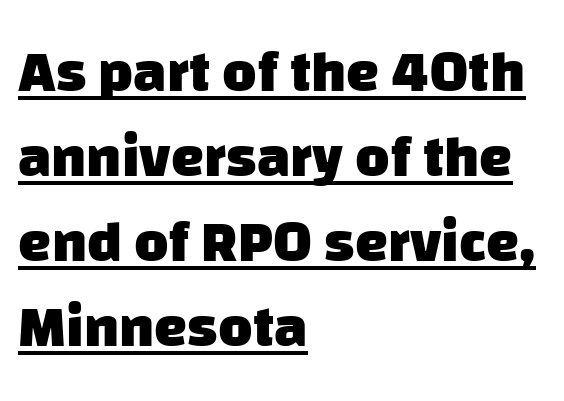
Q: Is the text bold? A: Yes.
Q: Is the typeface a serif or a sans-serif typeface? A: Sans-serif.
Q: Is the text underlined? A: Yes.
Q: How is the paragraph aligned? A: Left-aligned.
Q: Is the spacing between letters normal or unusually wide? A: Normal.
Q: Is the spacing between lines tight, normal or loose? A: Normal.
Q: Width (condensed, normal, or wide)? A: Normal.
Q: Stroke contrast? A: Low.
Q: x-height? A: Large.
Q: Monospaced? A: No.
